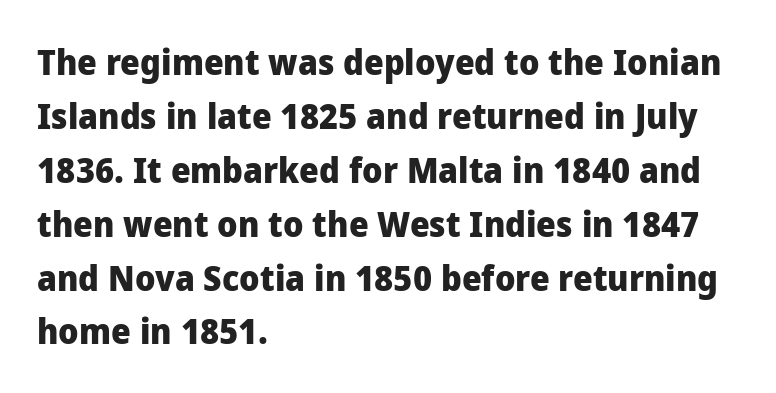
The image shows 35 px heavy sans-serif type, upright; set left-aligned, normal line spacing (1.54x), normal letter spacing, not underlined; low stroke contrast and a medium x-height.
